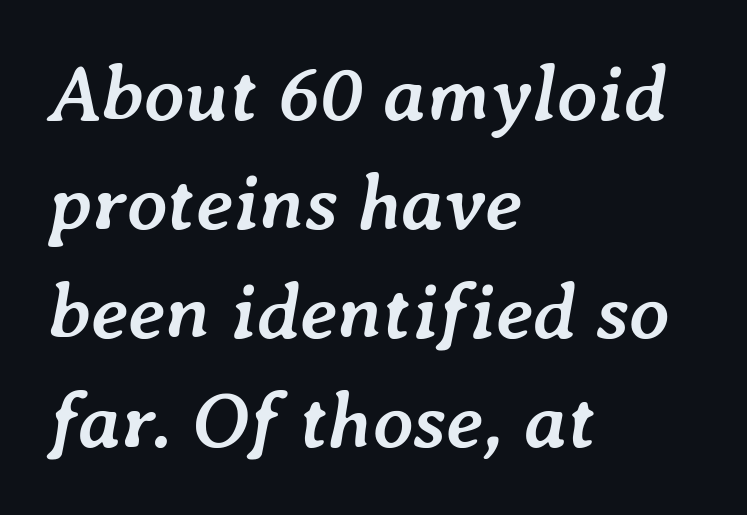
Q: Is the text bold? A: Yes.
Q: Is the text italic (slanted)? A: Yes, it leans right by about 7 degrees.
Q: Is the text underlined? A: No.
Q: How is the paragraph aligned? A: Left-aligned.
Q: Is the spacing between letters normal or unusually wide? A: Normal.
Q: Is the spacing between lines tight, normal or loose? A: Normal.
Q: Width (condensed, normal, or wide)? A: Normal.
Q: Stroke contrast? A: Low.
Q: x-height? A: Medium.
Q: Monospaced? A: No.
